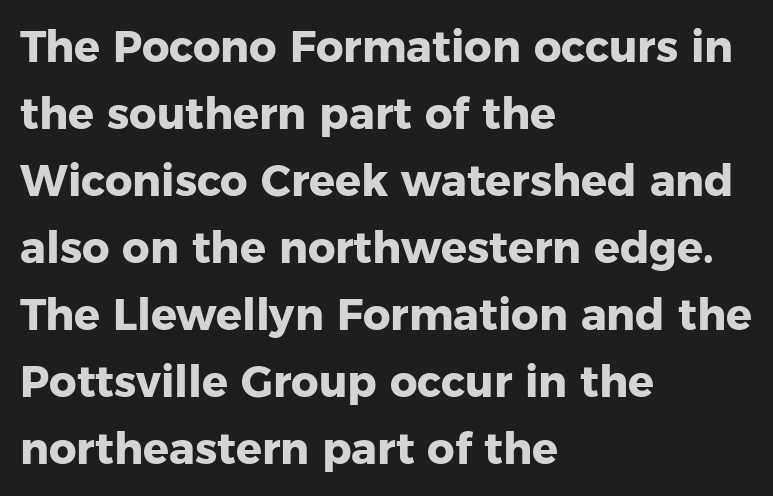
{"serif": "no", "italic": "no", "bold": "yes", "weight": "heavy", "width": "normal", "stroke_contrast": "low", "x_height": "medium", "monospaced": "no", "underline": "no", "align": "left", "line_spacing": "normal", "line_spacing_ratio": 1.56, "letter_spacing": "normal", "letter_spacing_em": 0.0, "glyph_px": 43}
